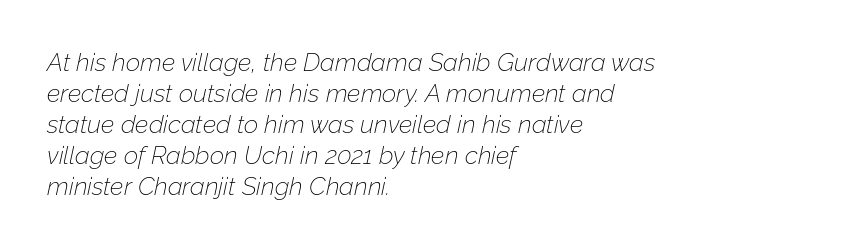
The image shows 25 px text type, italic (leaning right); set left-aligned, line spacing 1.24x, normal letter spacing, not underlined.
